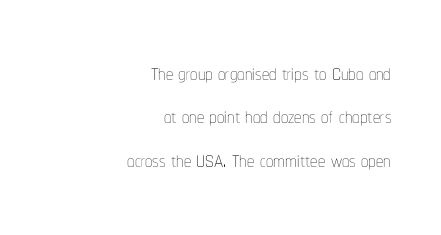
Q: Is the text bold? A: No.
Q: Is the text italic (slanted)? A: No, it is upright.
Q: Is the text underlined? A: No.
Q: How is the paragraph aligned? A: Right-aligned.
Q: Is the spacing between letters normal or unusually wide? A: Normal.
Q: Is the spacing between lines tight, normal or loose? A: Normal.
Q: Width (condensed, normal, or wide)? A: Condensed.
Q: Stroke contrast? A: Low.
Q: x-height? A: Medium.
Q: Monospaced? A: No.
